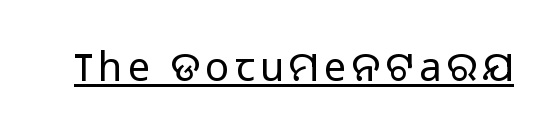
{"serif": "no", "italic": "no", "bold": "no", "weight": "regular", "width": "normal", "stroke_contrast": "low", "x_height": "medium", "monospaced": "no", "underline": "yes", "glyph_px": 40}
